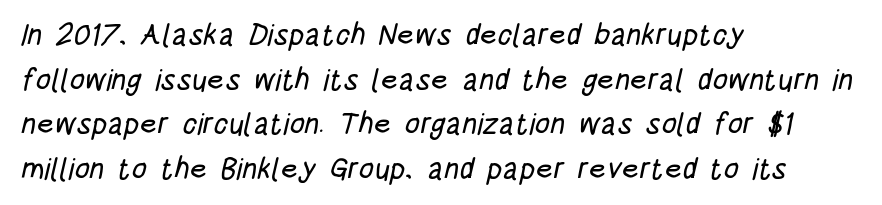
{"serif": "no", "width": "condensed", "stroke_contrast": "low", "x_height": "large", "monospaced": "no", "underline": "no", "align": "left", "line_spacing": "normal", "line_spacing_ratio": 1.49, "letter_spacing": "normal", "letter_spacing_em": 0.0, "glyph_px": 30}
